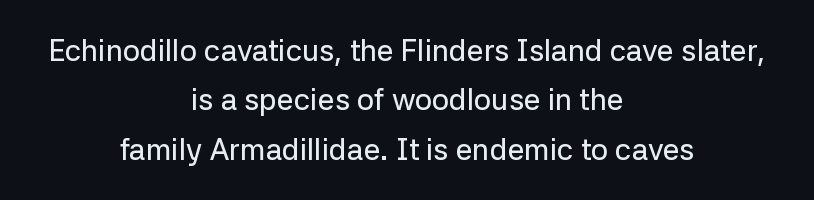
{"serif": "no", "italic": "no", "width": "normal", "stroke_contrast": "low", "x_height": "medium", "monospaced": "no", "underline": "no", "align": "center", "line_spacing": "normal", "line_spacing_ratio": 1.65, "letter_spacing": "normal", "letter_spacing_em": 0.0, "glyph_px": 30}
